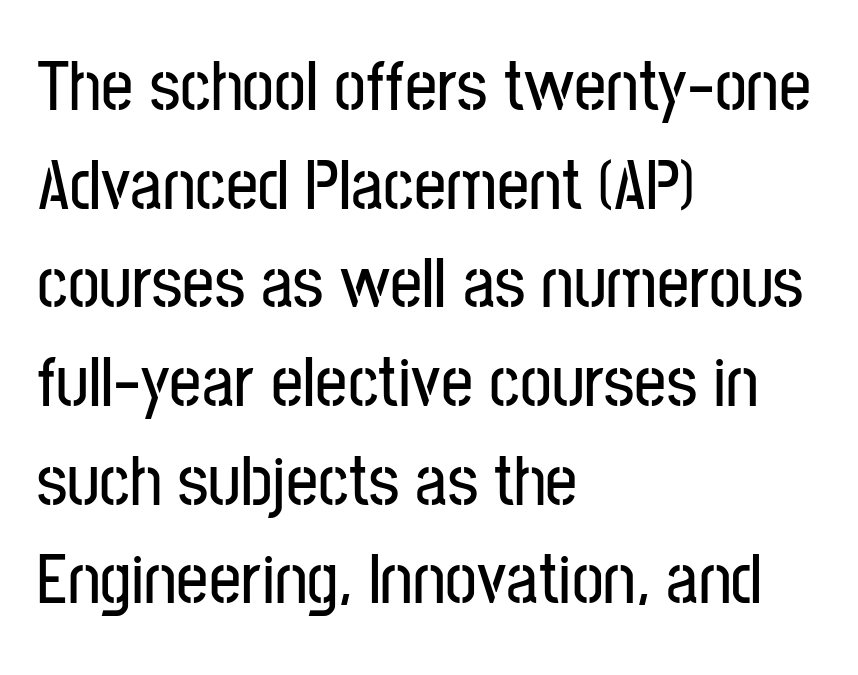
The image shows 71 px condensed sans-serif type, upright; set left-aligned, normal line spacing (1.39x), normal letter spacing, not underlined; low stroke contrast and a medium x-height.
